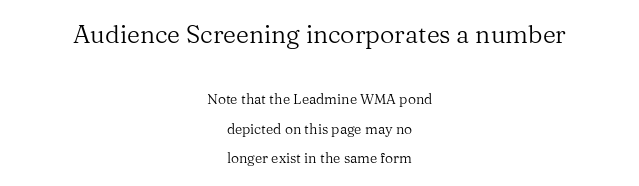
The image shows 25 px text type, upright; set centered, loose line spacing (2.1x), normal letter spacing, not underlined; the first (top) block is 1.79x larger.
